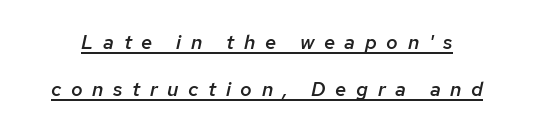
{"italic": "yes", "lean": "right", "slant_degrees": 12, "bold": "semi", "underline": "yes", "line_spacing": "loose", "line_spacing_ratio": 2.36, "letter_spacing": "wide", "letter_spacing_em": 0.48, "glyph_px": 20}
